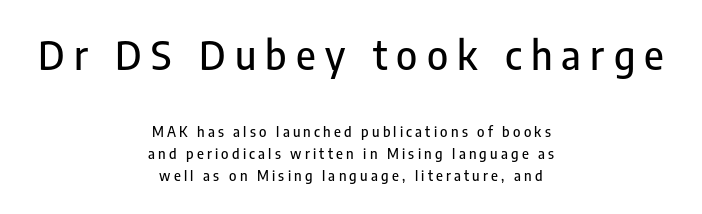
Q: Is the text italic (slanted)? A: No, it is upright.
Q: Is the typeface a serif or a sans-serif typeface? A: Sans-serif.
Q: Is the text underlined? A: No.
Q: How is the paragraph aligned? A: Centered.
Q: Is the spacing between letters normal or unusually wide? A: Unusually wide.
Q: Is the spacing between lines tight, normal or loose? A: Normal.
Q: Which block of text is set in a larger size, the first (top) or the second (bottom)? A: The first (top) one.
Q: Width (condensed, normal, or wide)? A: Condensed.
Q: Stroke contrast? A: Low.
Q: x-height? A: Medium.
Q: Monospaced? A: No.
